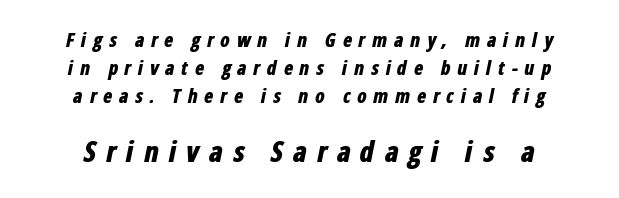
{"italic": "yes", "lean": "right", "slant_degrees": 12, "bold": "yes", "weight": "bold", "width": "condensed", "stroke_contrast": "low", "x_height": "medium", "monospaced": "no", "underline": "no", "align": "center", "line_spacing": "normal", "line_spacing_ratio": 1.47, "letter_spacing": "wide", "letter_spacing_em": 0.34, "larger_block": "second", "size_ratio": 1.47, "glyph_px": 28}
